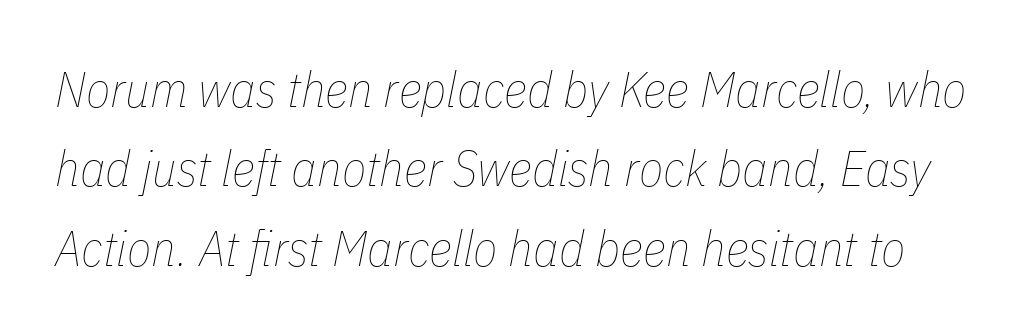
This sample uses plain, unmodified letter spacing. Letters have the restrained weight of plain body copy at most. Whoever set this chose a conventional vertical rhythm. Character widths vary here, with narrow letters taking less room than wide ones. Observe the lean: these are italic letterforms.
